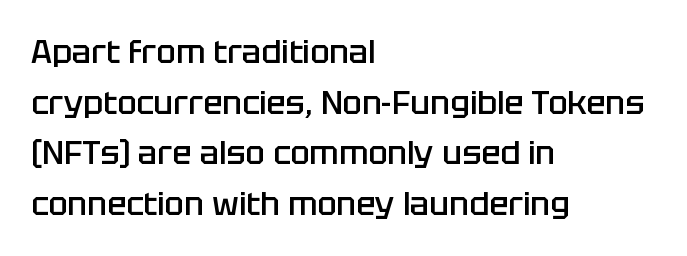
This sample uses plain, unmodified letter spacing. Weight: semibold (demi). To sum up the face: it is a sans, with no serifs. Line spacing here is normal.
